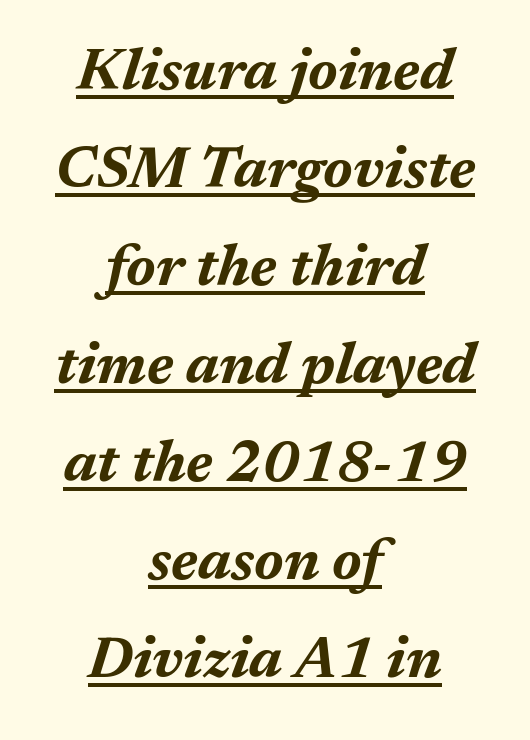
Nobody touched the tracking dial on this one. Bold? Absolutely — the strokes are thick and heavy. Alignment: centered. Notice how a bar underscores the lettering throughout.
